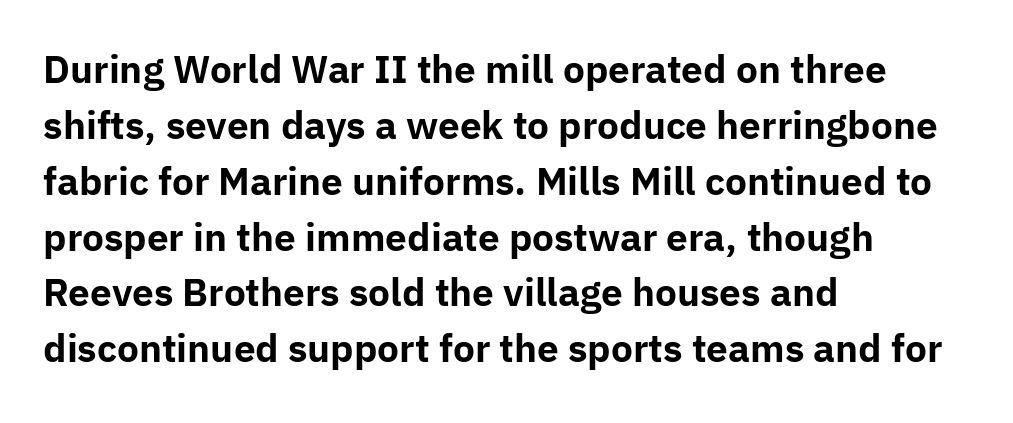
Q: Is the text bold? A: Yes.
Q: Is the text italic (slanted)? A: No, it is upright.
Q: Is the typeface a serif or a sans-serif typeface? A: Sans-serif.
Q: Is the text underlined? A: No.
Q: How is the paragraph aligned? A: Left-aligned.
Q: Is the spacing between letters normal or unusually wide? A: Normal.
Q: Is the spacing between lines tight, normal or loose? A: Normal.
Q: Width (condensed, normal, or wide)? A: Normal.
Q: Stroke contrast? A: Low.
Q: x-height? A: Medium.
Q: Monospaced? A: No.
